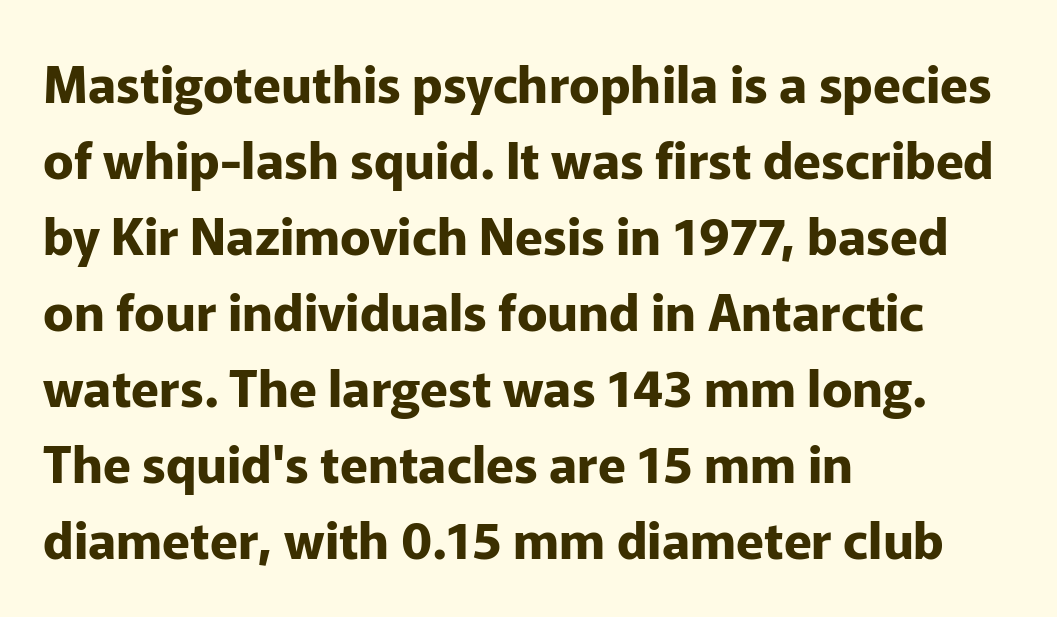
The image shows 51 px bold sans-serif type, upright; set left-aligned, normal line spacing (1.49x), normal letter spacing, not underlined; low stroke contrast and a medium x-height.
